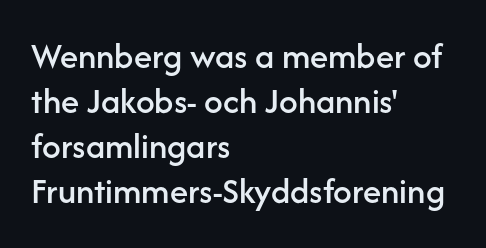
Q: Is the text italic (slanted)? A: No, it is upright.
Q: Is the typeface a serif or a sans-serif typeface? A: Sans-serif.
Q: Is the text underlined? A: No.
Q: How is the paragraph aligned? A: Left-aligned.
Q: Is the spacing between letters normal or unusually wide? A: Normal.
Q: Width (condensed, normal, or wide)? A: Normal.
Q: Stroke contrast? A: Low.
Q: x-height? A: Medium.
Q: Monospaced? A: No.
